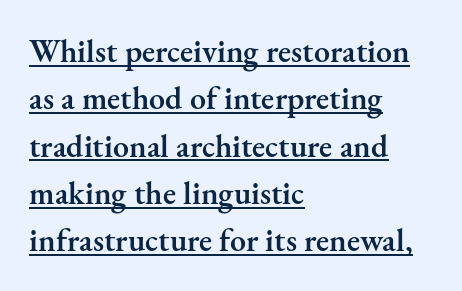
Q: Is the text bold? A: Semi-bold.
Q: Is the text italic (slanted)? A: No, it is upright.
Q: Is the typeface a serif or a sans-serif typeface? A: Serif.
Q: Is the text underlined? A: Yes.
Q: How is the paragraph aligned? A: Left-aligned.
Q: Is the spacing between letters normal or unusually wide? A: Normal.
Q: Is the spacing between lines tight, normal or loose? A: Normal.
Q: Width (condensed, normal, or wide)? A: Normal.
Q: Stroke contrast? A: Medium.
Q: x-height? A: Small.
Q: Monospaced? A: No.
